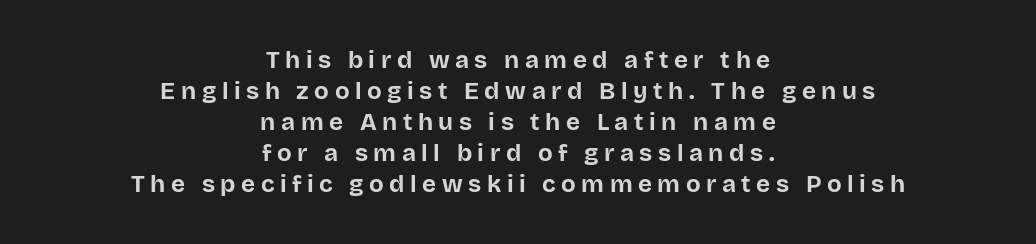
Ascenders rise straight up at ninety degrees. Descenders are the only things crossing below the line. This sample keeps an unexceptional amount of space between lines. Each word looks stretched out because of the extra space between its letters. Thick stems and heavy bowls — unmistakably bold.
